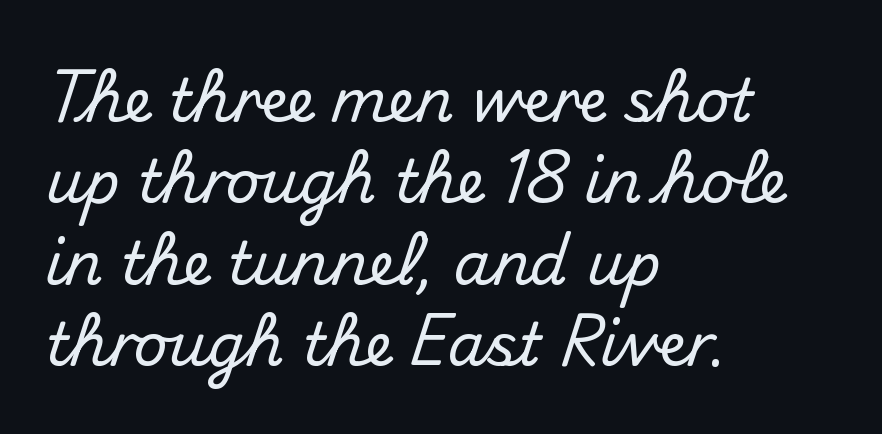
{"serif": "no", "width": "normal", "stroke_contrast": "medium", "x_height": "small", "monospaced": "no", "underline": "no", "align": "left", "line_spacing": "normal", "line_spacing_ratio": 1.38, "letter_spacing": "normal", "letter_spacing_em": 0.0, "glyph_px": 59}
